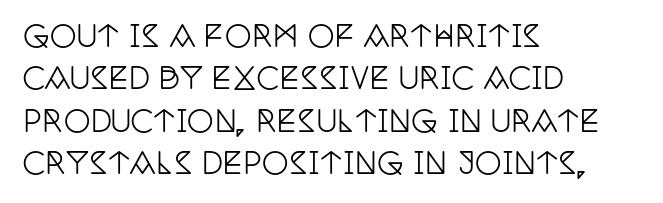
Q: Is the text italic (slanted)? A: No, it is upright.
Q: Is the typeface a serif or a sans-serif typeface? A: Serif.
Q: Is the text underlined? A: No.
Q: How is the paragraph aligned? A: Left-aligned.
Q: Is the spacing between letters normal or unusually wide? A: Normal.
Q: Is the spacing between lines tight, normal or loose? A: Normal.
Q: Width (condensed, normal, or wide)? A: Condensed.
Q: Stroke contrast? A: Low.
Q: x-height? A: Large.
Q: Monospaced? A: No.
